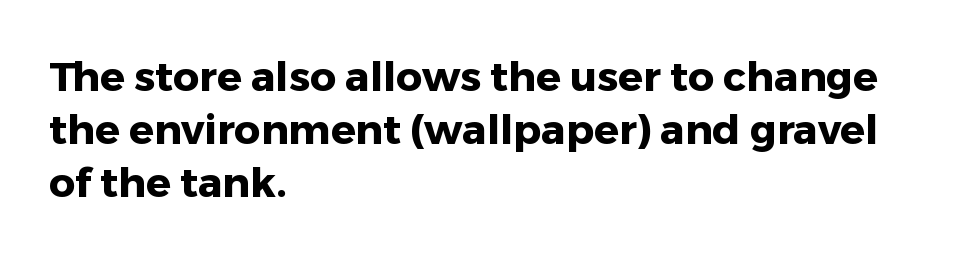
Beneath every word, the page is bare. You can tell from the bare stems that sans-serif type was used. Tall strokes in this sample are plumb rather than angled. Emphasis by weight is at full strength: bold. Leftover space on each line is placed entirely after the last word. Is this a fixed-width face? No — the glyphs have proportional, varying widths.
